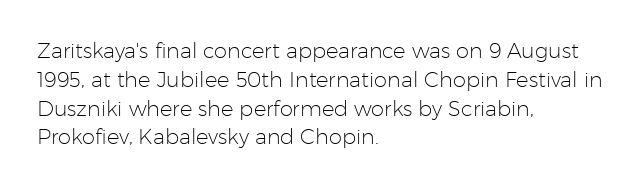
Each new line begins a customary step beneath the previous one. Stems here are at most as thick as an everyday book face. Words appear dense and cohesive because spacing is normal. Descenders hang freely into open space. The axis of the letterforms is exactly vertical.
